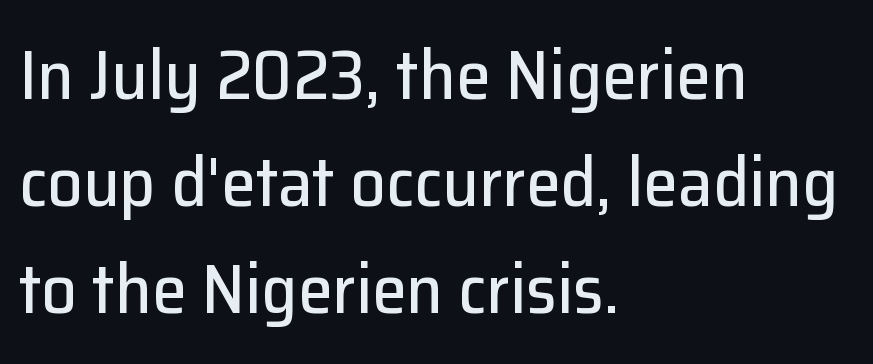
Q: Is the text italic (slanted)? A: No, it is upright.
Q: Is the typeface a serif or a sans-serif typeface? A: Sans-serif.
Q: Is the text underlined? A: No.
Q: How is the paragraph aligned? A: Left-aligned.
Q: Is the spacing between letters normal or unusually wide? A: Normal.
Q: Is the spacing between lines tight, normal or loose? A: Normal.
Q: Width (condensed, normal, or wide)? A: Normal.
Q: Stroke contrast? A: Low.
Q: x-height? A: Medium.
Q: Monospaced? A: No.
